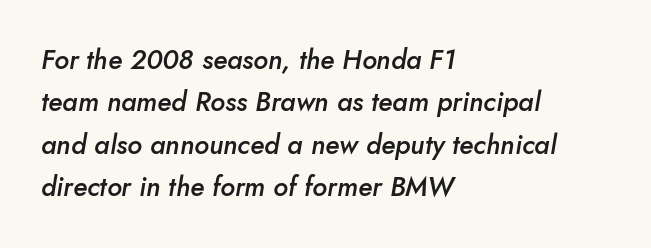
Q: Is the text bold? A: Semi-bold.
Q: Is the text italic (slanted)? A: Yes, it leans right by about 10 degrees.
Q: Is the text underlined? A: No.
Q: How is the paragraph aligned? A: Left-aligned.
Q: Is the spacing between letters normal or unusually wide? A: Normal.
Q: Is the spacing between lines tight, normal or loose? A: Normal.
